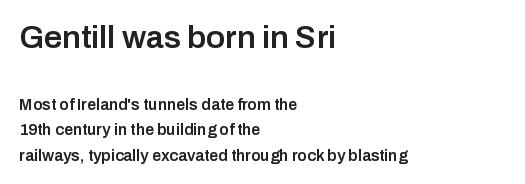
{"serif": "no", "italic": "no", "bold": "semi", "weight": "semibold", "width": "normal", "stroke_contrast": "low", "x_height": "medium", "monospaced": "no", "underline": "no", "align": "left", "line_spacing": "normal", "line_spacing_ratio": 1.58, "letter_spacing": "normal", "letter_spacing_em": 0.0, "larger_block": "first", "size_ratio": 2.0, "glyph_px": 32}
